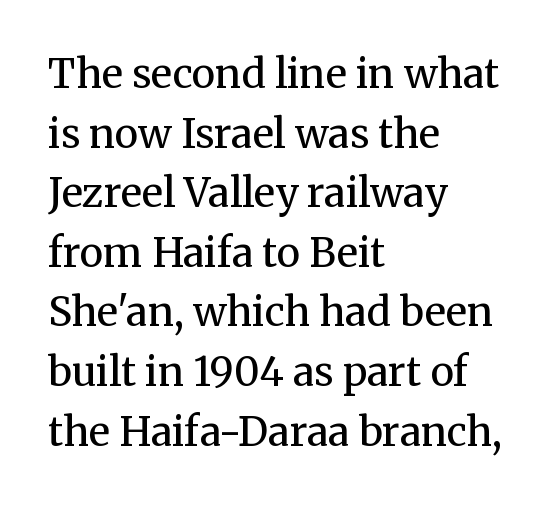
{"serif": "yes", "italic": "no", "bold": "no", "weight": "regular", "width": "normal", "stroke_contrast": "medium", "x_height": "medium", "monospaced": "no", "underline": "no", "align": "left", "line_spacing": "normal", "line_spacing_ratio": 1.49, "letter_spacing": "normal", "letter_spacing_em": 0.0, "glyph_px": 40}
